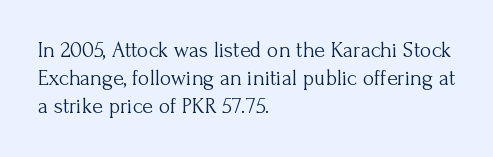
No extra ink here — the face is not bold. Students, observe: this is what conventionally led text looks like. Visually the block forms a straight wall on the left and a jagged coastline on the right. Clear beneath every line of the passage.
